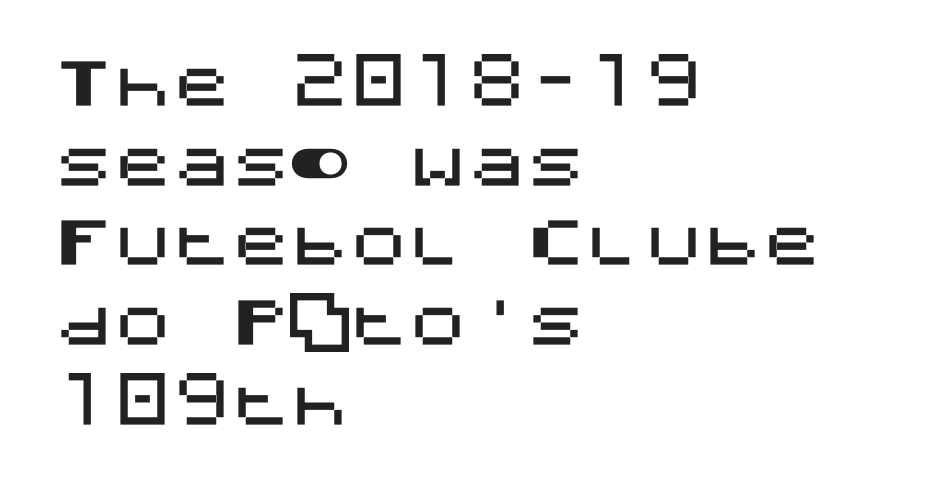
Reading down the column, the eye jumps a familiar distance to each next line. In terms of posture, this sample is upright. Check the space under the baseline: it is left empty. Does the copy run flush right? No — it runs flush left.
